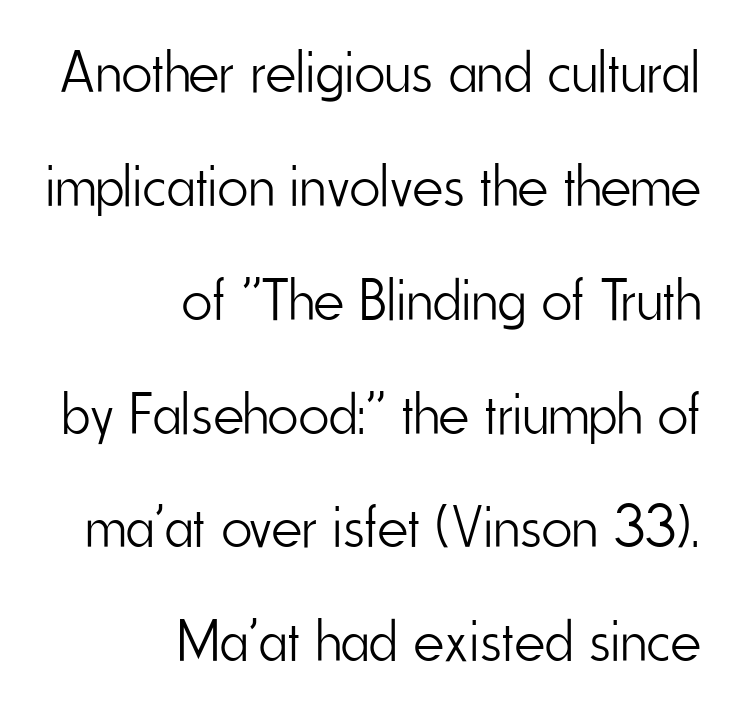
{"serif": "no", "italic": "no", "bold": "no", "weight": "light", "width": "condensed", "stroke_contrast": "low", "x_height": "small", "monospaced": "no", "underline": "no", "align": "right", "line_spacing": "loose", "line_spacing_ratio": 1.93, "letter_spacing": "normal", "letter_spacing_em": 0.0, "glyph_px": 59}
